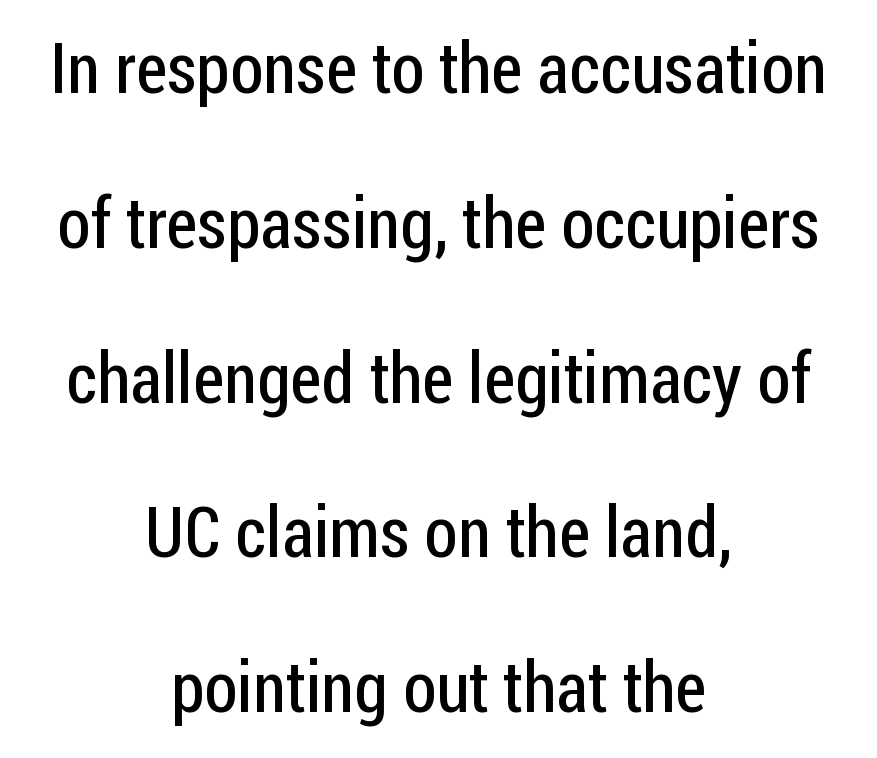
How are the letters spaced? Ordinarily, with no added tracking. A roman cut, with each character standing at attention. The space beneath each line is pristine and unruled. Grotesque or geometric, the face here clearly has no serifs. In terms of leading, this rendering errs on the spacious side.
